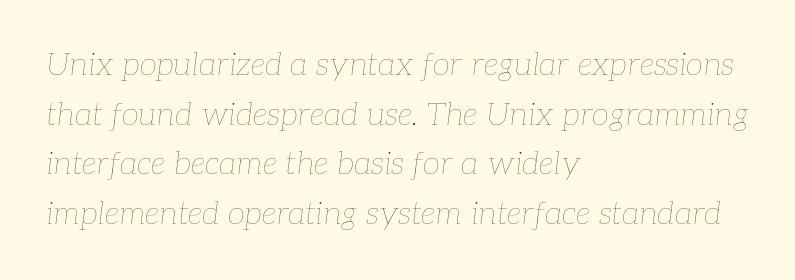
Nothing unusual about the tracking: characters are spaced as the font intends. Line beginnings align vertically; line endings do not. This reads as an unemphasized weight, regular at the heaviest. A typesetter would call this proportional, since set widths differ per character. Each new line begins a customary step beneath the previous one. Posture: slanted.
